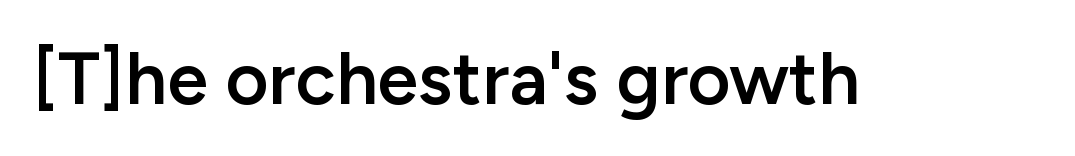
The image shows 74 px semibold sans-serif type, upright; set normal letter spacing, not underlined; low stroke contrast and a medium x-height.
